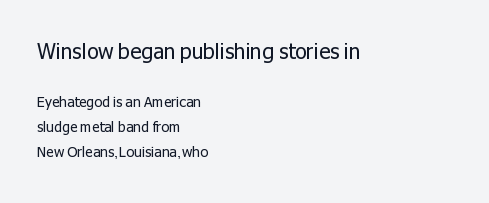
Q: Is the text bold? A: No.
Q: Is the text italic (slanted)? A: No, it is upright.
Q: Is the text underlined? A: No.
Q: How is the paragraph aligned? A: Left-aligned.
Q: Is the spacing between letters normal or unusually wide? A: Normal.
Q: Which block of text is set in a larger size, the first (top) or the second (bottom)? A: The first (top) one.
